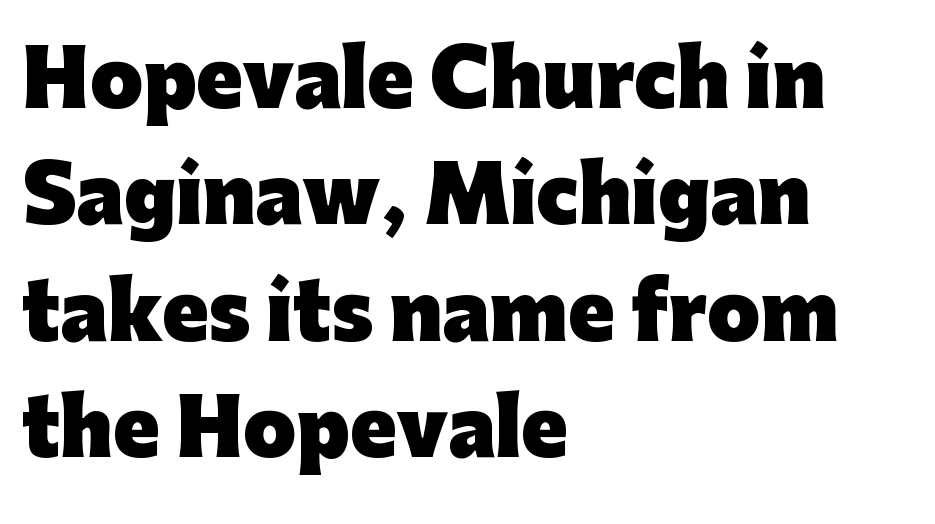
Q: Is the text bold? A: Yes.
Q: Is the text italic (slanted)? A: No, it is upright.
Q: Is the typeface a serif or a sans-serif typeface? A: Sans-serif.
Q: Is the text underlined? A: No.
Q: How is the paragraph aligned? A: Left-aligned.
Q: Is the spacing between letters normal or unusually wide? A: Normal.
Q: Is the spacing between lines tight, normal or loose? A: Normal.
Q: Width (condensed, normal, or wide)? A: Normal.
Q: Stroke contrast? A: Low.
Q: x-height? A: Medium.
Q: Monospaced? A: No.
